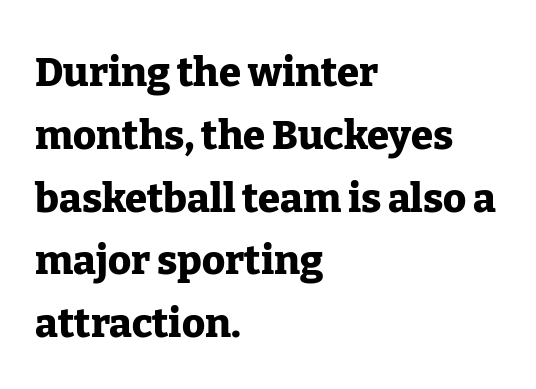
The image shows 40 px heavy serif type, upright; set left-aligned, normal line spacing (1.57x), normal letter spacing, not underlined; low stroke contrast and a medium x-height.
